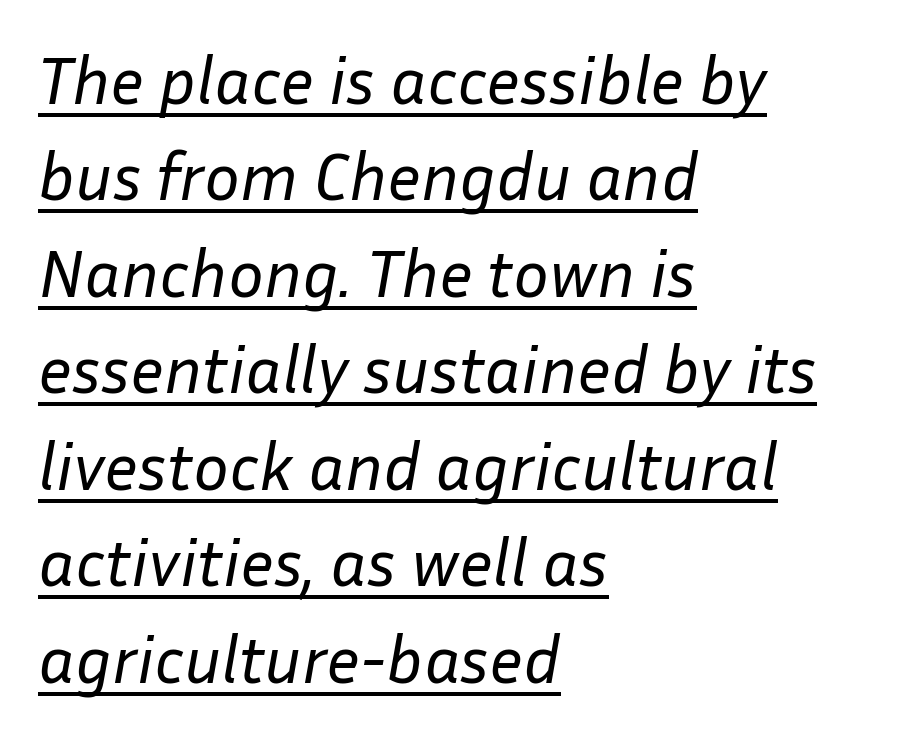
Does the leading feel generous? No, just average. Stroke mass is kept to a normal reading level or below. This rendering leaves character spacing at its baseline value. In designer terms, the underline attribute is active on this setting.
